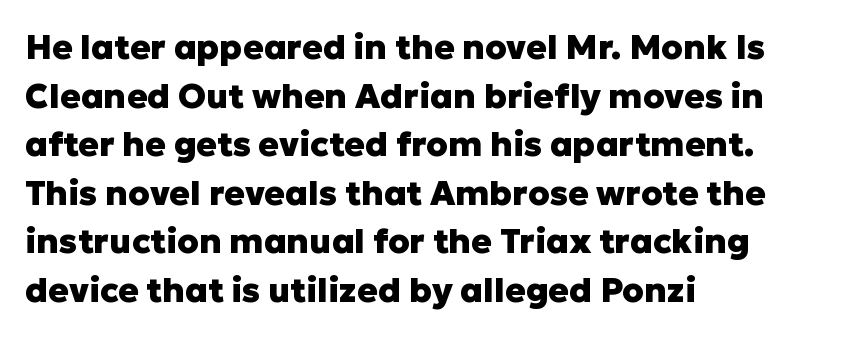
Typeset ragged right — the left edge is the straight one. Rule under the text: the space is simply empty. Nothing sits at the stroke ends, so this counts as sans-serif. A typesetter would call this proportional, since set widths differ per character. Italic: no, the glyphs are upright roman.
